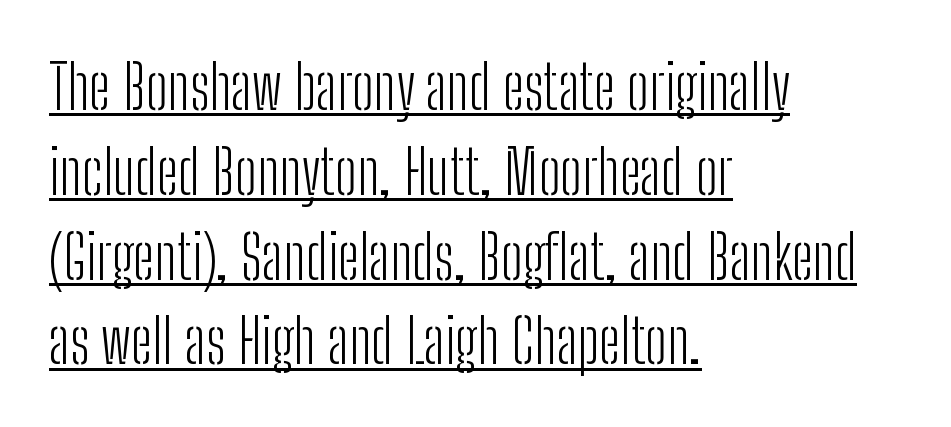
{"serif": "no", "italic": "no", "bold": "no", "weight": "light", "width": "condensed", "stroke_contrast": "low", "x_height": "medium", "monospaced": "no", "underline": "yes", "align": "left", "line_spacing": "normal", "line_spacing_ratio": 1.39, "letter_spacing": "normal", "letter_spacing_em": 0.0, "glyph_px": 61}
